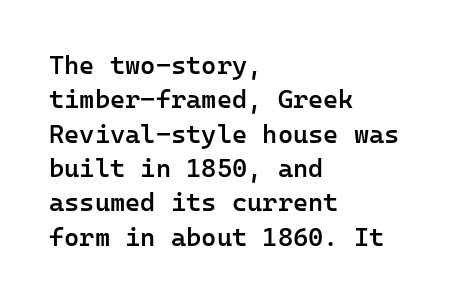
Where is the straight margin? On the left. Short note: letters normally spaced. Lines of text with bare space underneath. On the weight axis this lands at semibold, roughly 600. The passage shown stacks its lines at a standard gap.
